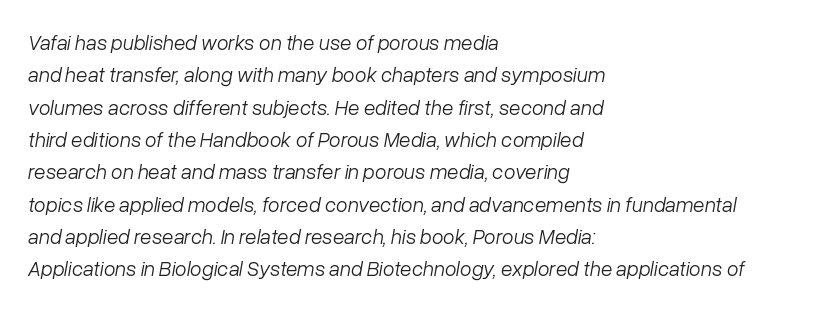
Posture: slanted. The cut favours lightness, reaching ordinary text weight at its darkest. Each word holds together tightly as a unit, with standard inter-letter gaps. The passage shown is not underscored anywhere. Line starts are locked; line ends wander.
